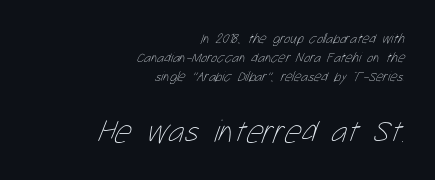
The image shows 33 px thin, condensed type; set right-aligned, normal line spacing (1.37x), normal letter spacing, not underlined; the second (bottom) block is 2.36x larger; low stroke contrast and a medium x-height.
